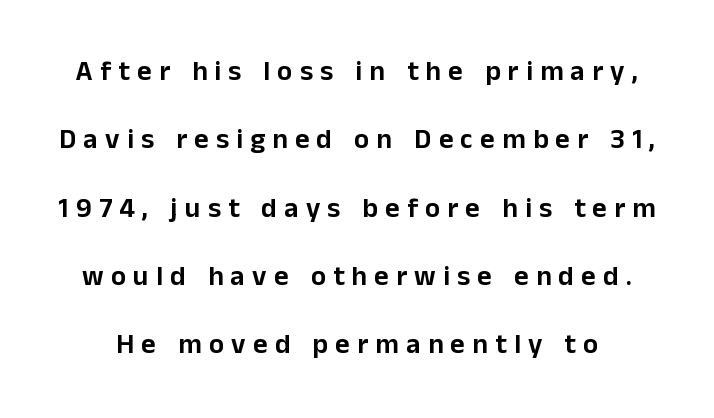
This rendering employs a face without finishing strokes, i.e., a sans-serif. The line-height multiplier appears high, well above default. Clear beneath every line of the passage. Rendered with straight, roman letterforms. You could not count columns in this text — the font is proportionally spaced.
